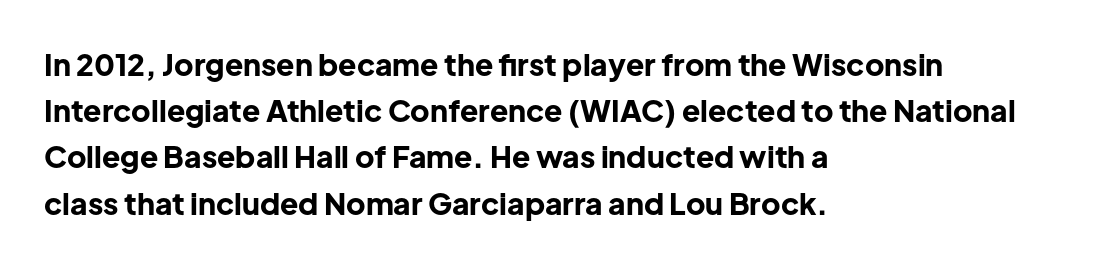
Q: Is the text bold? A: Yes.
Q: Is the text italic (slanted)? A: No, it is upright.
Q: Is the typeface a serif or a sans-serif typeface? A: Sans-serif.
Q: Is the text underlined? A: No.
Q: How is the paragraph aligned? A: Left-aligned.
Q: Is the spacing between letters normal or unusually wide? A: Normal.
Q: Is the spacing between lines tight, normal or loose? A: Normal.
Q: Width (condensed, normal, or wide)? A: Normal.
Q: Stroke contrast? A: Low.
Q: x-height? A: Medium.
Q: Monospaced? A: No.
